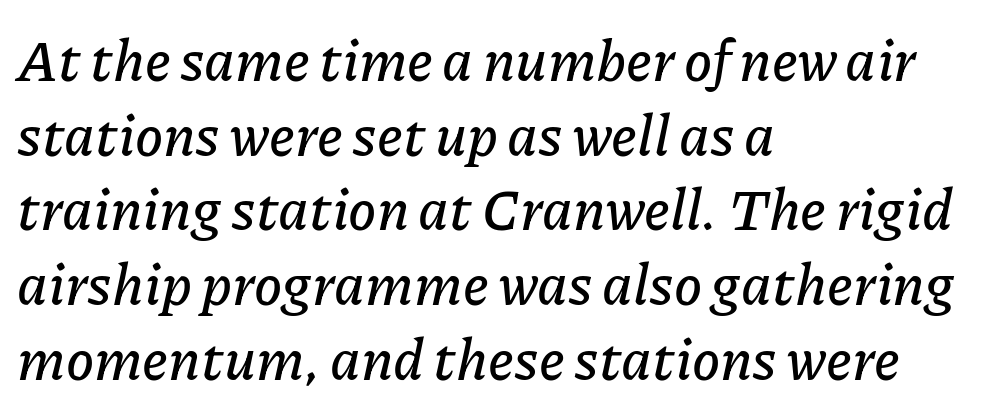
{"italic": "yes", "lean": "right", "slant_degrees": 11, "width": "normal", "stroke_contrast": "low", "x_height": "medium", "monospaced": "no", "underline": "no", "align": "left", "line_spacing": "normal", "line_spacing_ratio": 1.31, "letter_spacing": "normal", "letter_spacing_em": 0.0, "glyph_px": 57}
